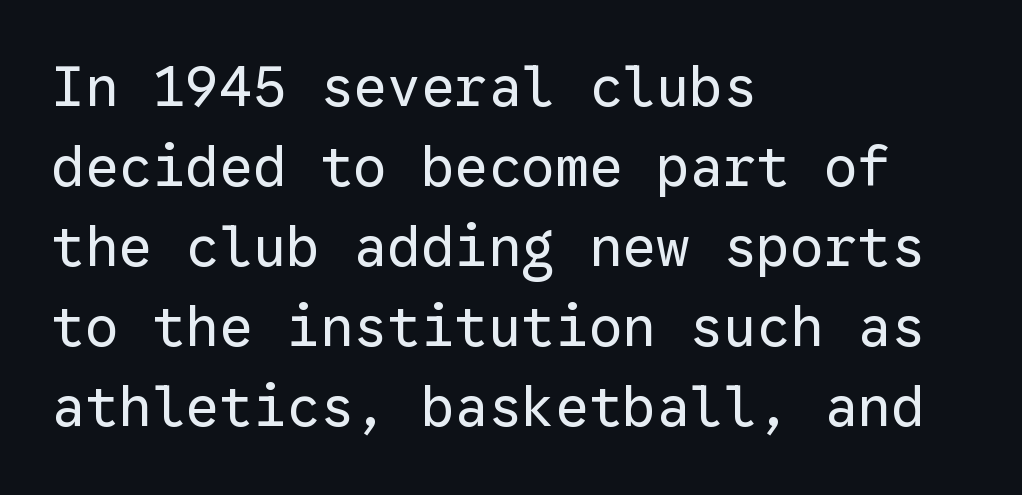
Q: Is the text bold? A: No.
Q: Is the text italic (slanted)? A: No, it is upright.
Q: Is the typeface a serif or a sans-serif typeface? A: Sans-serif.
Q: Is the text underlined? A: No.
Q: How is the paragraph aligned? A: Left-aligned.
Q: Is the spacing between letters normal or unusually wide? A: Normal.
Q: Is the spacing between lines tight, normal or loose? A: Normal.
Q: Width (condensed, normal, or wide)? A: Normal.
Q: Stroke contrast? A: Low.
Q: x-height? A: Medium.
Q: Monospaced? A: Yes.
